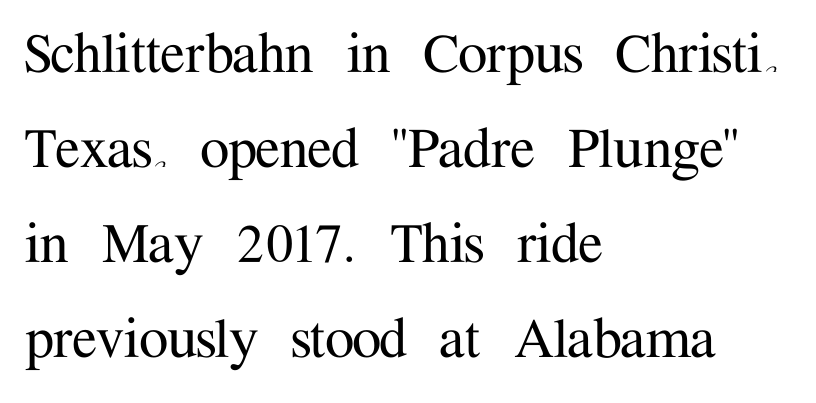
Default kerning and tracking; the words read as compact shapes. The letters advance in unequal steps, a hallmark of proportional type. The font family rendered here belongs to the serif group. Beneath every word, the page is bare.
